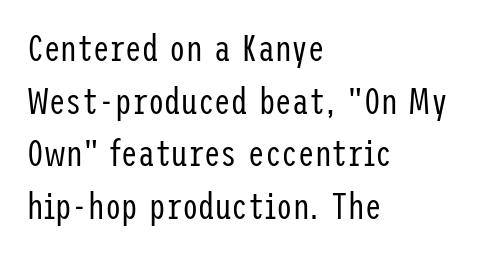
Q: Is the text bold? A: No.
Q: Is the text italic (slanted)? A: No, it is upright.
Q: Is the typeface a serif or a sans-serif typeface? A: Sans-serif.
Q: Is the text underlined? A: No.
Q: How is the paragraph aligned? A: Left-aligned.
Q: Is the spacing between letters normal or unusually wide? A: Normal.
Q: Is the spacing between lines tight, normal or loose? A: Normal.
Q: Width (condensed, normal, or wide)? A: Condensed.
Q: Stroke contrast? A: Low.
Q: x-height? A: Medium.
